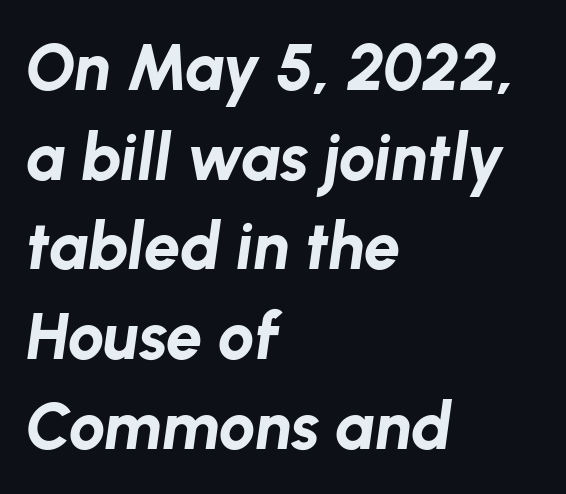
{"italic": "yes", "lean": "right", "slant_degrees": 8, "bold": "yes", "weight": "bold", "width": "normal", "stroke_contrast": "low", "x_height": "medium", "monospaced": "no", "underline": "no", "align": "left", "line_spacing": "normal", "line_spacing_ratio": 1.38, "letter_spacing": "normal", "letter_spacing_em": 0.0, "glyph_px": 65}
